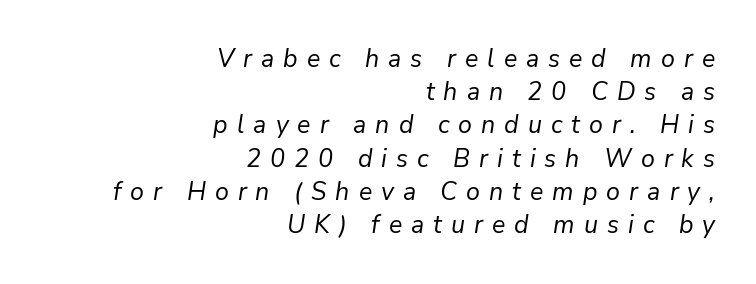
The image shows 25 px text type, italic (leaning right); set right-aligned, normal line spacing (1.33x), unusually wide letter spacing (+0.36 em), not underlined.
